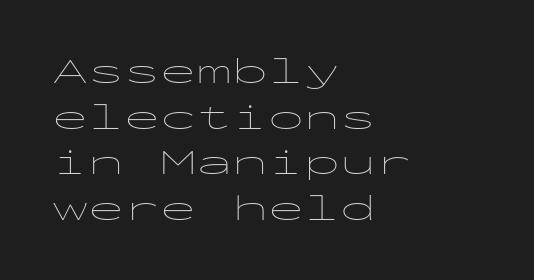
{"serif": "no", "italic": "no", "bold": "no", "weight": "thin", "width": "wide", "stroke_contrast": "low", "x_height": "medium", "monospaced": "yes", "underline": "no", "align": "left", "line_spacing": "normal", "line_spacing_ratio": 1.27, "letter_spacing": "normal", "letter_spacing_em": 0.0, "glyph_px": 36}
